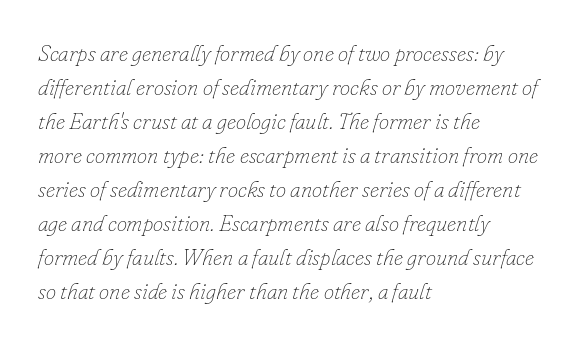
No extra tracking has been applied to these lines. Bold? No — there's no thickening of the strokes. The passage shown leans; its letterforms are oblique. Line starts are locked; line ends wander.
